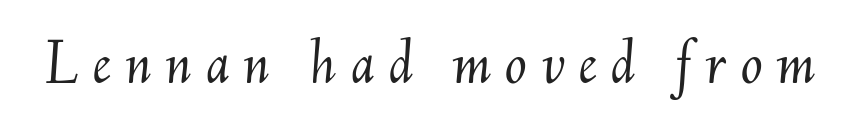
The image shows 65 px light type, italic (leaning right); set unusually wide letter spacing (+0.21 em), not underlined; medium stroke contrast and a small x-height.
